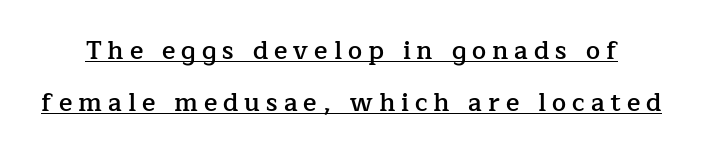
The image shows 25 px text type, upright; set loose line spacing (2.09x), unusually wide letter spacing (+0.24 em), underlined.
